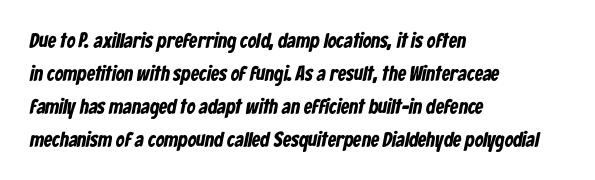
Compared with a centered layout, this one pins lines to the left instead. Letter spacing: default. Type without underlining. Heavy-handed strokes throughout: this text is bold. Students, observe: this is what conventionally led text looks like.
